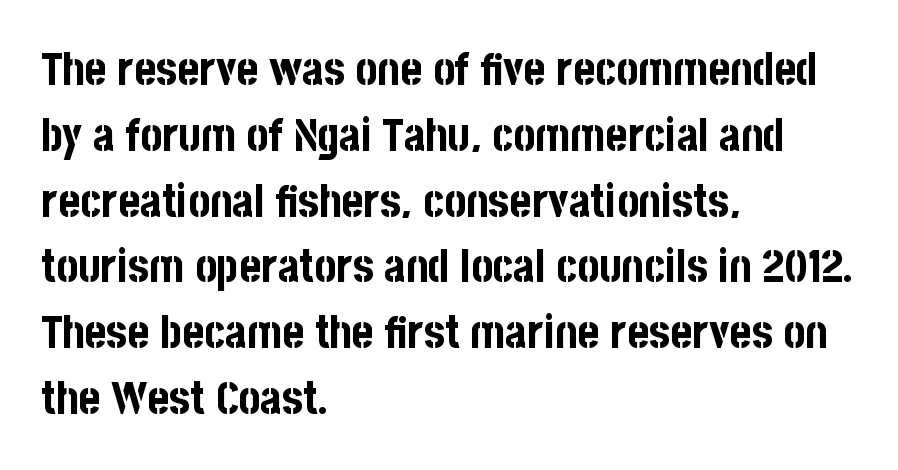
The image shows 46 px bold, condensed sans-serif type, upright; set left-aligned, normal line spacing (1.43x), normal letter spacing, not underlined; low stroke contrast and a large x-height.
